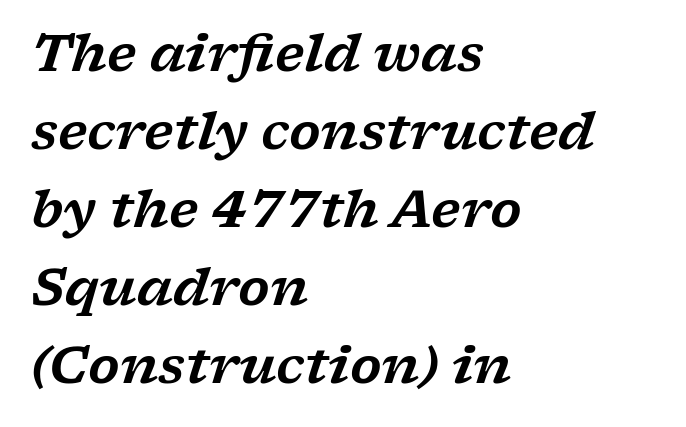
Q: Is the text italic (slanted)? A: Yes, it leans right by about 17 degrees.
Q: Is the typeface a serif or a sans-serif typeface? A: Serif.
Q: Is the text underlined? A: No.
Q: How is the paragraph aligned? A: Left-aligned.
Q: Is the spacing between letters normal or unusually wide? A: Normal.
Q: Is the spacing between lines tight, normal or loose? A: Normal.
Q: Width (condensed, normal, or wide)? A: Wide.
Q: Stroke contrast? A: Low.
Q: x-height? A: Medium.
Q: Monospaced? A: No.
